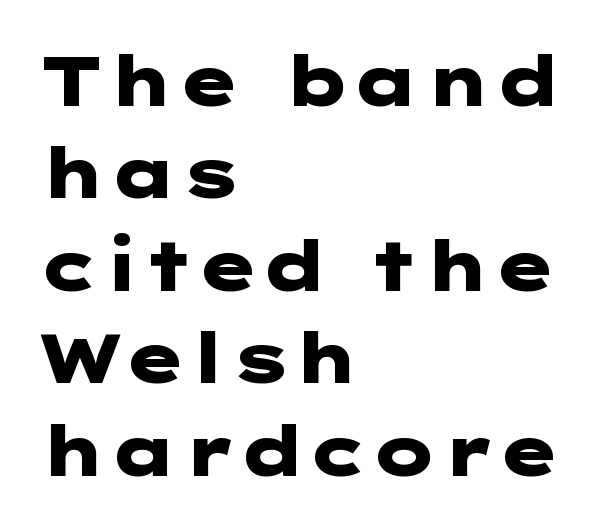
Bare-footed words on every line. The lines sit at an ordinary, default distance from one another. Visually the block forms a straight wall on the left and a jagged coastline on the right. Pretty heavy lettering here — definitely bold.
